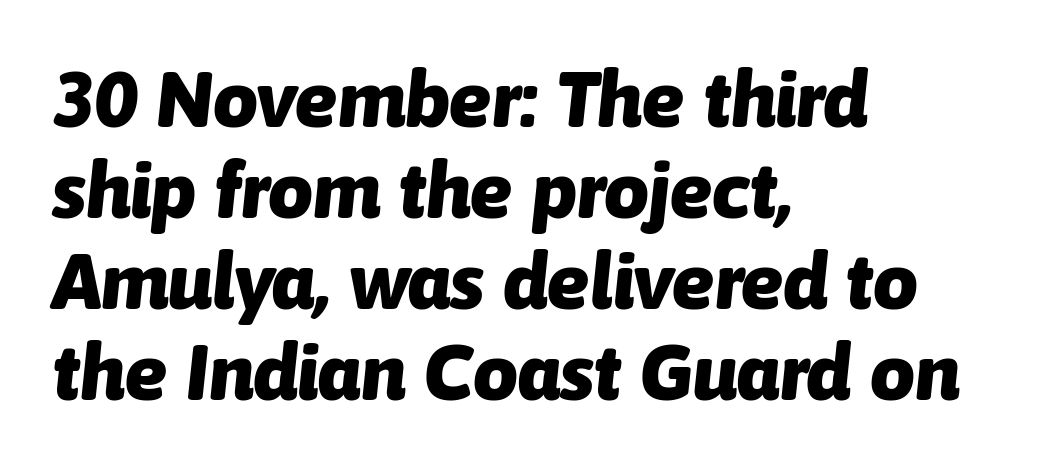
{"italic": "yes", "lean": "right", "slant_degrees": 6, "bold": "yes", "weight": "heavy", "width": "normal", "stroke_contrast": "low", "x_height": "medium", "monospaced": "no", "underline": "no", "align": "left", "line_spacing": "tight", "line_spacing_ratio": 1.15, "letter_spacing": "normal", "letter_spacing_em": 0.0, "glyph_px": 79}
